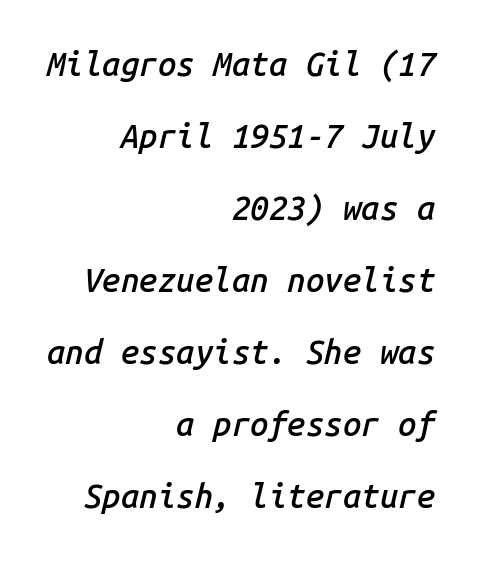
The image shows 33 px semibold type, italic (leaning right), monospaced; set right-aligned, loose line spacing (2.18x), normal letter spacing, not underlined; low stroke contrast and a medium x-height.
